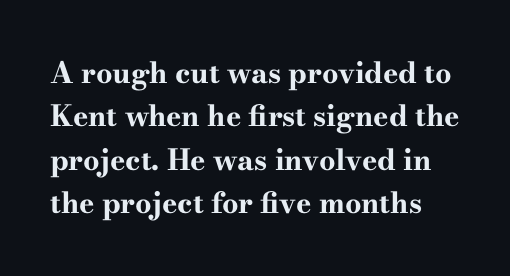
Does the type have serifs? Yes, each stem ends in a small foot. This sample has the flowing, uneven cadence of proportional lettering. The designer left line spacing at the default. The foot of each line stays bare and open. Honestly, the letter spacing is just normal — you wouldn't notice it.
